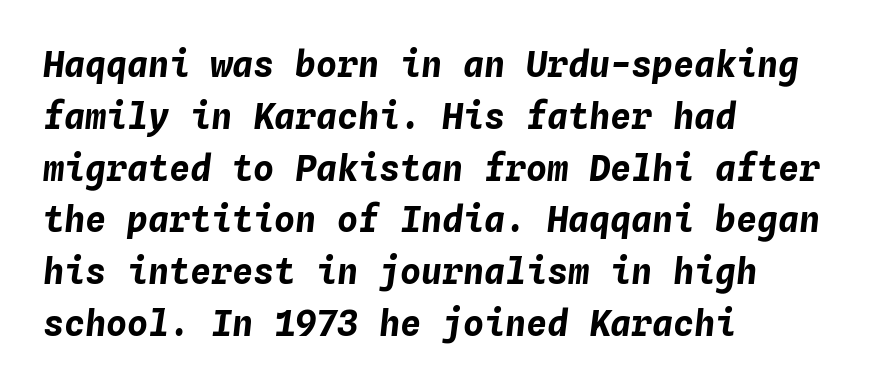
Looks like terminal output: every glyph gets an equal slot. The foot of each line stays bare and open. Compared with typical body copy, the letter spacing here is the same. Horizontal bands of white between lines are of average thickness. Is the type bold? Yes — the strokes are clearly thick and heavy. All the whitespace from short lines collects on the right.
